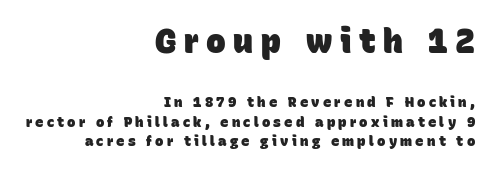
{"serif": "no", "bold": "yes", "weight": "heavy", "width": "normal", "stroke_contrast": "low", "x_height": "large", "monospaced": "no", "underline": "no", "align": "right", "line_spacing": "normal", "line_spacing_ratio": 1.39, "letter_spacing": "wide", "letter_spacing_em": 0.23, "larger_block": "first", "size_ratio": 2.36, "glyph_px": 33}
